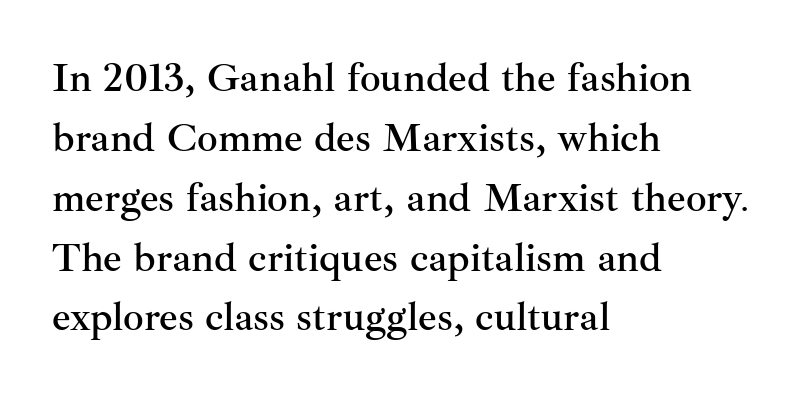
The rendering uses a moderate line-height, typical for paragraphs. Is this a fixed-width face? No — the glyphs have proportional, varying widths. You can tell it's not italic because the verticals are truly vertical. Descenders are the only things crossing below the line. There is no visible air inserted between adjacent glyphs.
